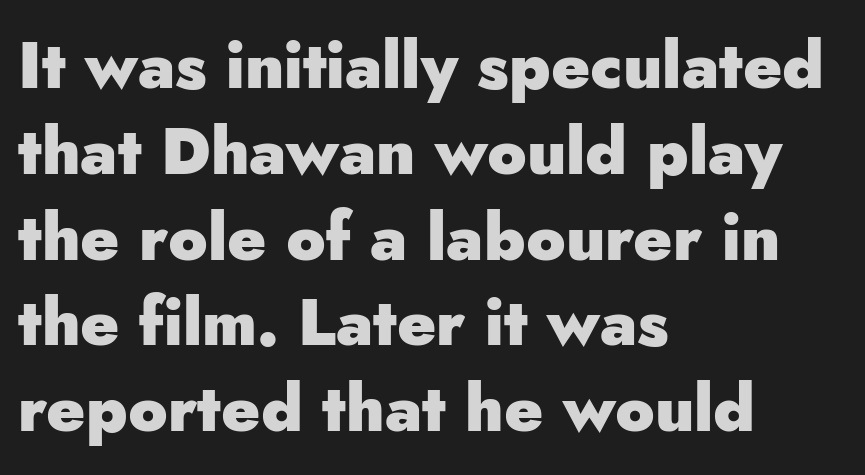
{"serif": "no", "italic": "no", "bold": "yes", "weight": "heavy", "width": "normal", "stroke_contrast": "low", "x_height": "small", "monospaced": "no", "underline": "no", "align": "left", "line_spacing": "normal", "line_spacing_ratio": 1.32, "letter_spacing": "normal", "letter_spacing_em": 0.0, "glyph_px": 65}
